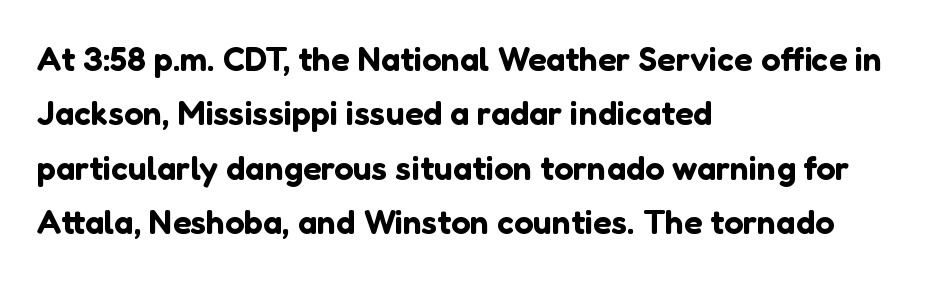
Notice how the stems are strictly vertical — no italics here. Grotesque or geometric, the face here clearly has no serifs. Which margin do the lines hug? The left one — the right edge is uneven. Summary of vertical rhythm: regular, with standard interline spacing. Varying glyph widths throughout — classic text-font behaviour.
